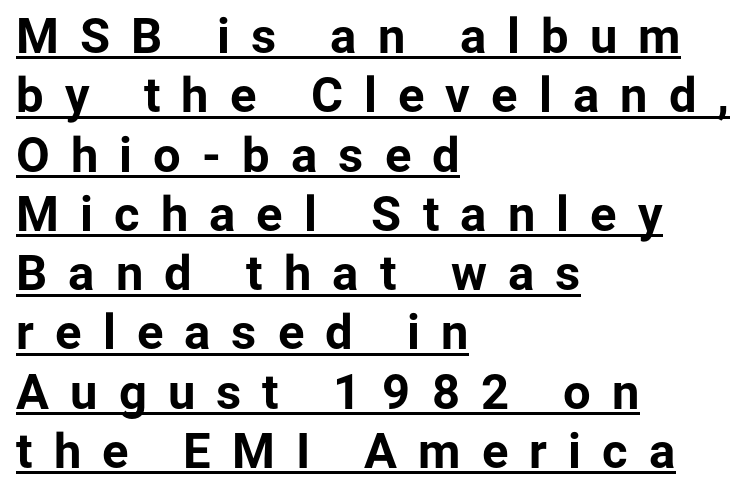
Q: Is the text bold? A: Yes.
Q: Is the text italic (slanted)? A: No, it is upright.
Q: Is the typeface a serif or a sans-serif typeface? A: Sans-serif.
Q: Is the text underlined? A: Yes.
Q: How is the paragraph aligned? A: Left-aligned.
Q: Is the spacing between letters normal or unusually wide? A: Unusually wide.
Q: Width (condensed, normal, or wide)? A: Normal.
Q: Stroke contrast? A: Low.
Q: x-height? A: Medium.
Q: Monospaced? A: No.
